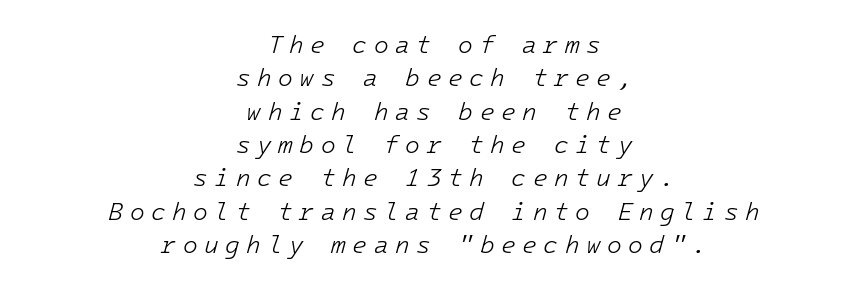
The image shows 24 px text type, italic (leaning right); set centered, normal line spacing (1.39x), unusually wide letter spacing (+0.27 em), not underlined.
